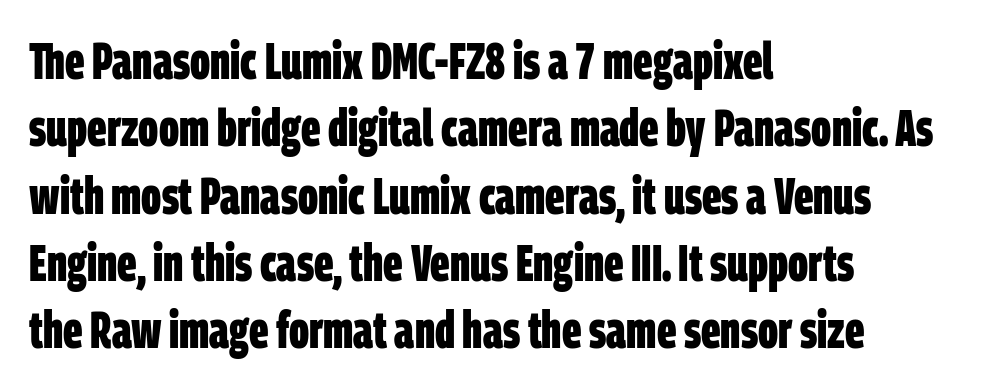
Q: Is the text bold? A: Yes.
Q: Is the typeface a serif or a sans-serif typeface? A: Sans-serif.
Q: Is the text underlined? A: No.
Q: How is the paragraph aligned? A: Left-aligned.
Q: Is the spacing between letters normal or unusually wide? A: Normal.
Q: Is the spacing between lines tight, normal or loose? A: Normal.
Q: Width (condensed, normal, or wide)? A: Condensed.
Q: Stroke contrast? A: Low.
Q: x-height? A: Large.
Q: Monospaced? A: No.
